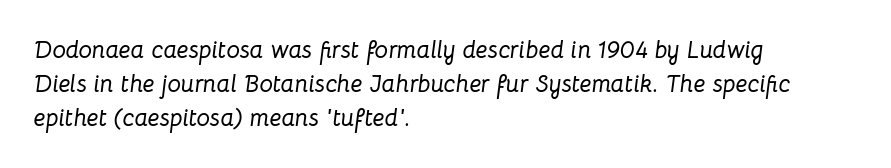
{"italic": "yes", "lean": "right", "slant_degrees": 8, "underline": "no", "align": "left", "line_spacing": "normal", "line_spacing_ratio": 1.42, "letter_spacing": "normal", "letter_spacing_em": 0.0, "glyph_px": 24}
